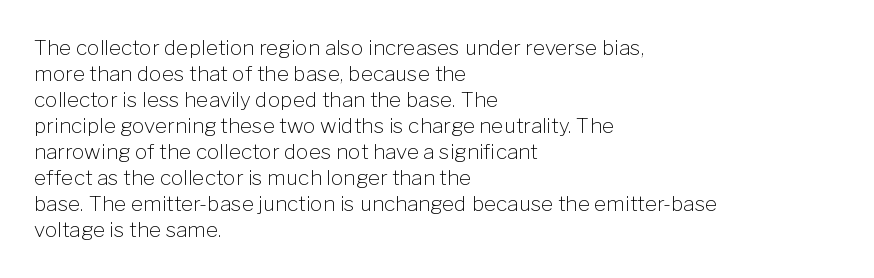
The typography opts for an upright posture over an oblique one. Unmarked baselines from the first word to the last. Students, note that the glyphs here touch the page at normal intervals. Which margin do the lines hug? The left one — the right edge is uneven. The typesetting does not lean heavy: it is not bold.
